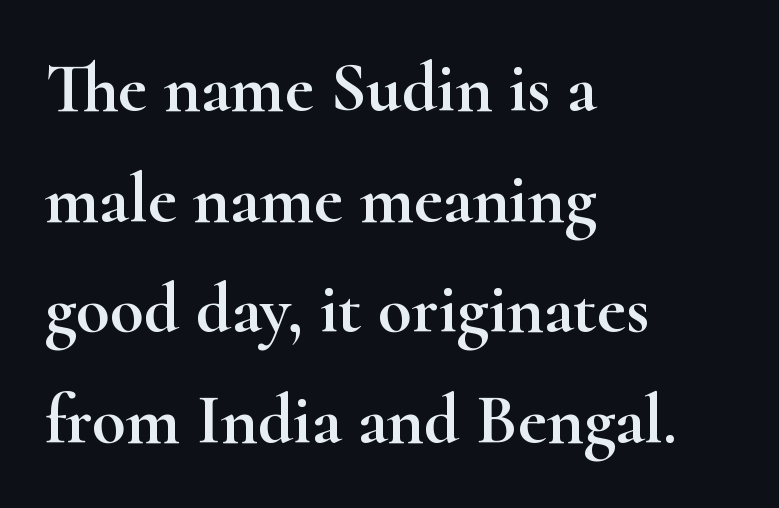
{"serif": "yes", "italic": "no", "width": "wide", "stroke_contrast": "high", "x_height": "small", "monospaced": "no", "underline": "no", "align": "left", "line_spacing": "normal", "line_spacing_ratio": 1.58, "letter_spacing": "normal", "letter_spacing_em": 0.0, "glyph_px": 70}
